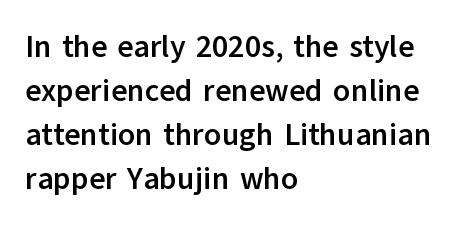
Bare-footed words on every line. A student would call this left alignment; a typographer would say flush left, rag right. Do the characters align in a grid? No, the font is proportional. A typesetter would label this face a sans.
